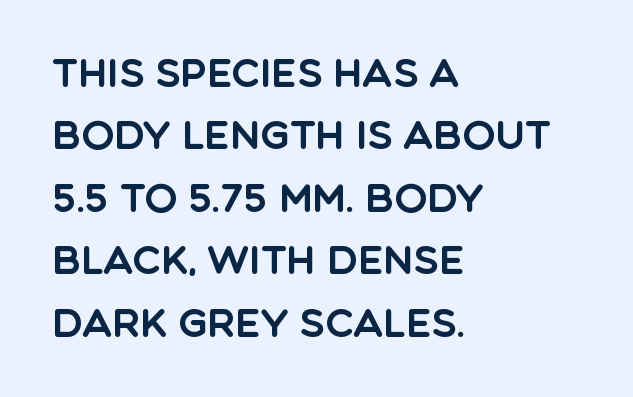
The image shows 39 px sans-serif type, upright; set left-aligned, normal line spacing (1.6x), normal letter spacing, not underlined; a large x-height.
